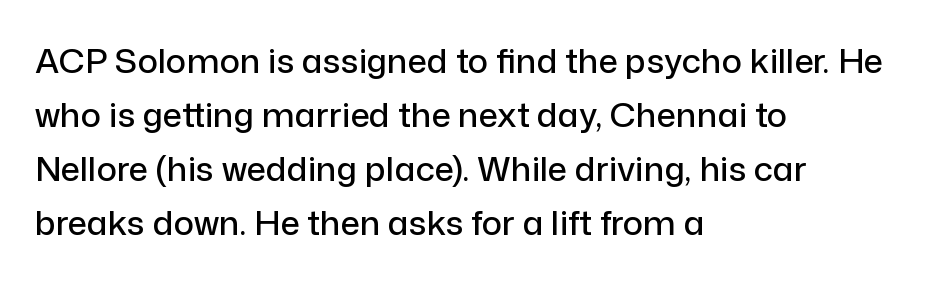
Q: Is the text italic (slanted)? A: No, it is upright.
Q: Is the typeface a serif or a sans-serif typeface? A: Sans-serif.
Q: Is the text underlined? A: No.
Q: How is the paragraph aligned? A: Left-aligned.
Q: Is the spacing between letters normal or unusually wide? A: Normal.
Q: Is the spacing between lines tight, normal or loose? A: Normal.
Q: Width (condensed, normal, or wide)? A: Normal.
Q: Stroke contrast? A: Low.
Q: x-height? A: Medium.
Q: Monospaced? A: No.
